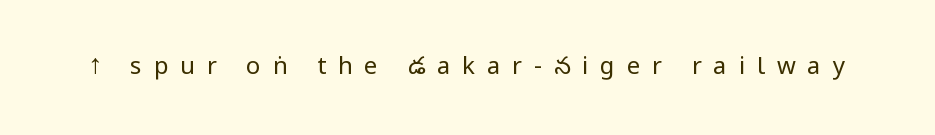
Q: Is the text bold? A: No.
Q: Is the text italic (slanted)? A: No, it is upright.
Q: Is the text underlined? A: No.
Q: Is the spacing between letters normal or unusually wide? A: Unusually wide.
